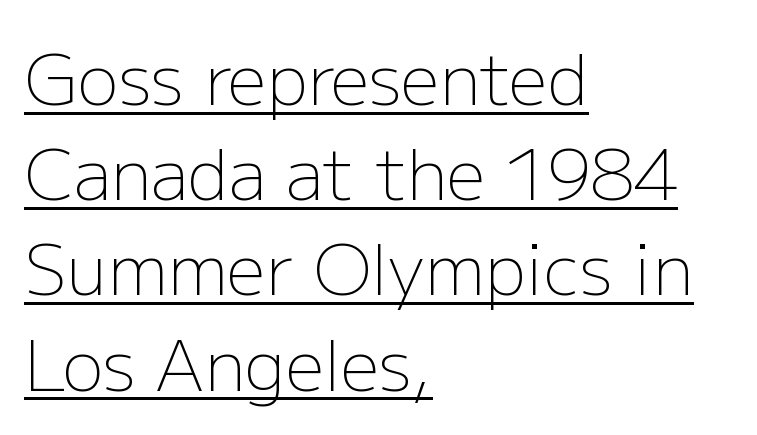
{"serif": "no", "italic": "no", "bold": "no", "weight": "light", "width": "normal", "stroke_contrast": "low", "x_height": "medium", "monospaced": "no", "underline": "yes", "align": "left", "line_spacing": "normal", "line_spacing_ratio": 1.38, "letter_spacing": "normal", "letter_spacing_em": 0.0, "glyph_px": 69}
